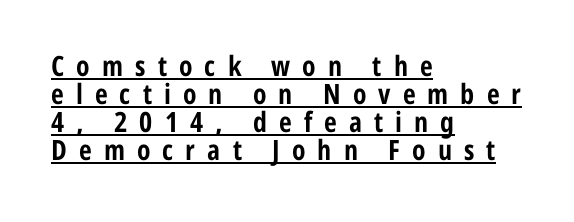
You could barely slide anything between these rows. Tall strokes in this sample are plumb rather than angled. The words here are underlined. A typesetter would call this proportional, since set widths differ per character. Weight check: bold — yes, fully. Horizontal alignment here is leftward, the default for most running prose.
